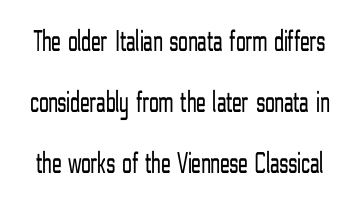
Q: Is the text bold? A: No.
Q: Is the text italic (slanted)? A: No, it is upright.
Q: Is the typeface a serif or a sans-serif typeface? A: Sans-serif.
Q: Is the text underlined? A: No.
Q: Is the spacing between letters normal or unusually wide? A: Normal.
Q: Is the spacing between lines tight, normal or loose? A: Loose.
Q: Width (condensed, normal, or wide)? A: Condensed.
Q: Stroke contrast? A: Low.
Q: x-height? A: Medium.
Q: Monospaced? A: No.
